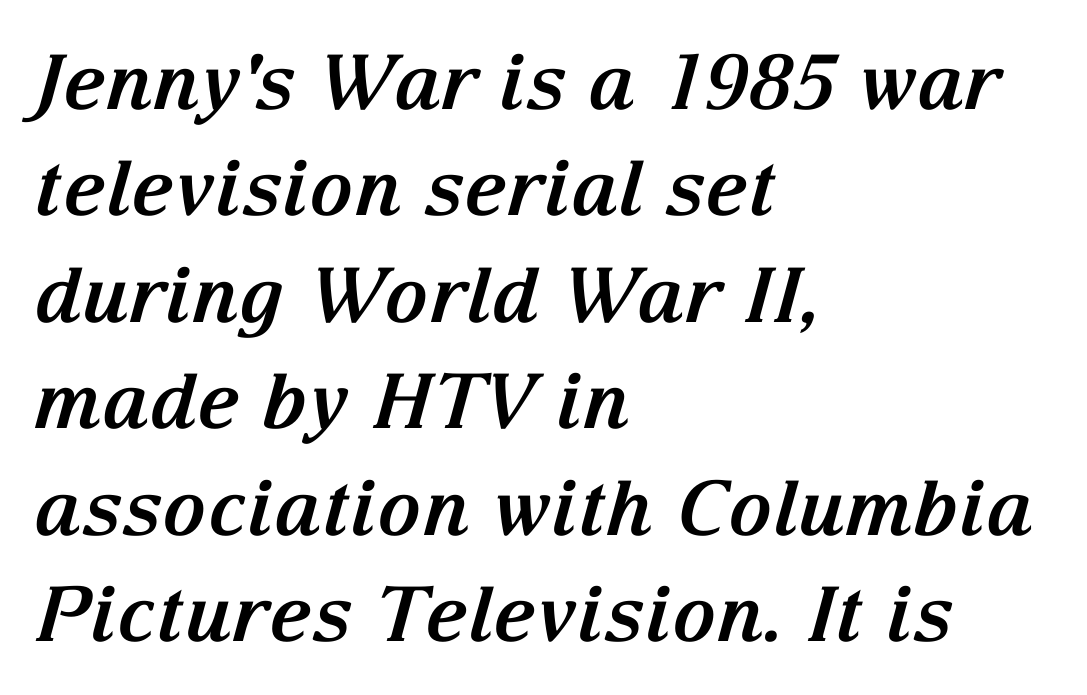
Would a proofreader flag this as italicized? Yes. Old-style or modern, the face here clearly has serifs. The space beneath each line is pristine and unruled. Think of a printed novel: that variable character pitch is what you see here. The rendering uses a bold face; every stroke is thick and dark.
